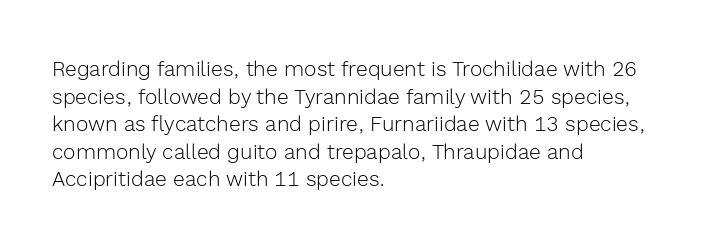
Teacher's note: observe the even left margin — that is flush-left alignment. The line texture is even and compact thanks to regular tracking. The lettering stays uniformly vertical, giving the passage a roman look. The baseline area is clear.
